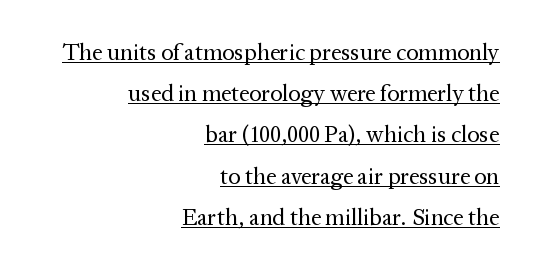
Q: Is the text bold? A: No.
Q: Is the text italic (slanted)? A: No, it is upright.
Q: Is the text underlined? A: Yes.
Q: How is the paragraph aligned? A: Right-aligned.
Q: Is the spacing between letters normal or unusually wide? A: Normal.
